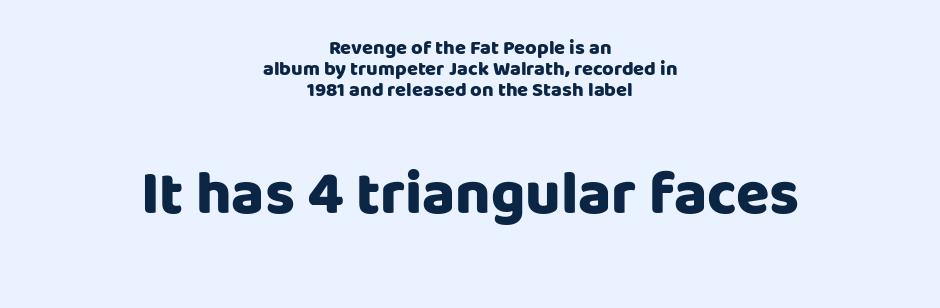
Q: Is the text bold? A: Yes.
Q: Is the text italic (slanted)? A: No, it is upright.
Q: Is the typeface a serif or a sans-serif typeface? A: Sans-serif.
Q: Is the text underlined? A: No.
Q: How is the paragraph aligned? A: Centered.
Q: Is the spacing between letters normal or unusually wide? A: Normal.
Q: Is the spacing between lines tight, normal or loose? A: Tight.
Q: Which block of text is set in a larger size, the first (top) or the second (bottom)? A: The second (bottom) one.
Q: Width (condensed, normal, or wide)? A: Normal.
Q: Stroke contrast? A: Low.
Q: x-height? A: Large.
Q: Monospaced? A: No.
